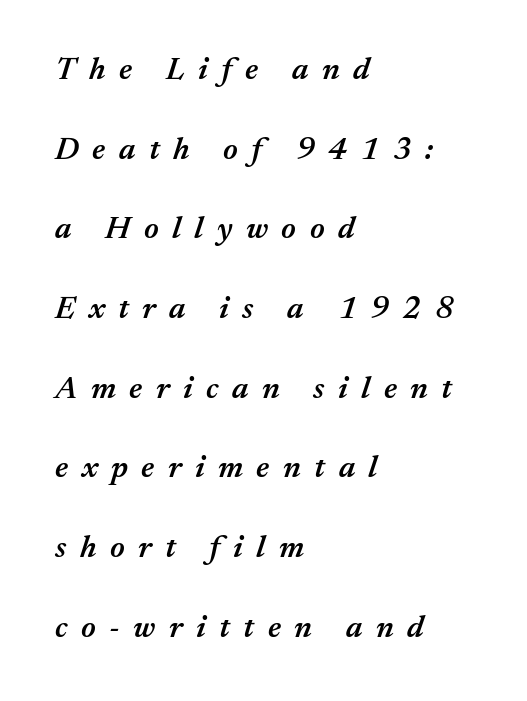
The image shows 32 px semibold type, italic (leaning right); set left-aligned, loose line spacing (2.49x), unusually wide letter spacing (+0.42 em), not underlined; medium stroke contrast and a medium x-height.
